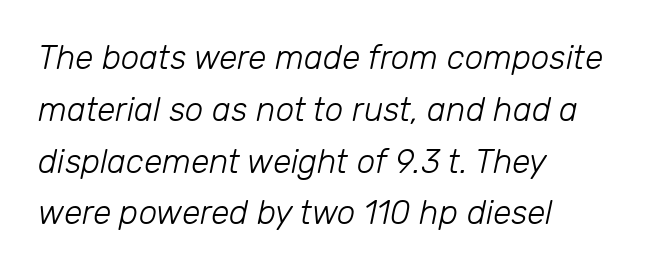
Q: Is the text bold? A: No.
Q: Is the text italic (slanted)? A: Yes, it leans right by about 12 degrees.
Q: Is the text underlined? A: No.
Q: How is the paragraph aligned? A: Left-aligned.
Q: Is the spacing between letters normal or unusually wide? A: Normal.
Q: Is the spacing between lines tight, normal or loose? A: Normal.
Q: Width (condensed, normal, or wide)? A: Normal.
Q: Stroke contrast? A: Low.
Q: x-height? A: Medium.
Q: Monospaced? A: No.
